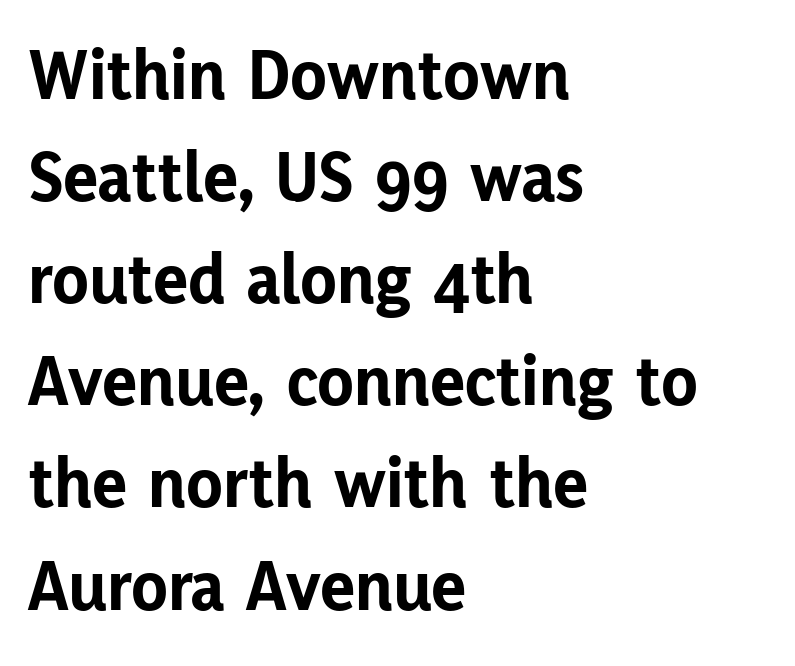
Q: Is the text bold? A: Yes.
Q: Is the text italic (slanted)? A: No, it is upright.
Q: Is the typeface a serif or a sans-serif typeface? A: Sans-serif.
Q: Is the text underlined? A: No.
Q: How is the paragraph aligned? A: Left-aligned.
Q: Is the spacing between letters normal or unusually wide? A: Normal.
Q: Is the spacing between lines tight, normal or loose? A: Normal.
Q: Width (condensed, normal, or wide)? A: Normal.
Q: Stroke contrast? A: Low.
Q: x-height? A: Medium.
Q: Monospaced? A: No.
